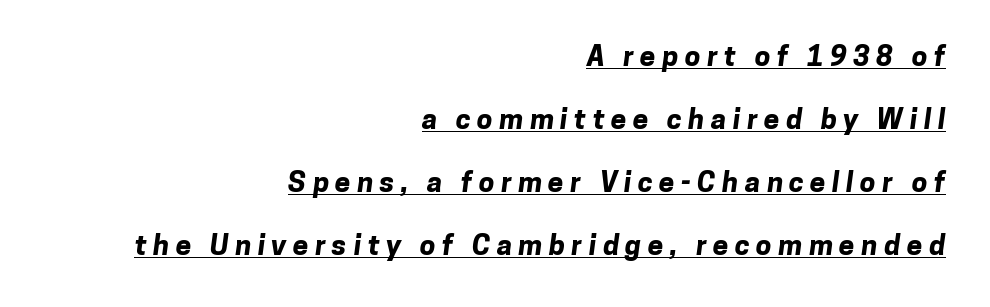
{"serif": "no", "bold": "yes", "weight": "bold", "width": "normal", "stroke_contrast": "low", "x_height": "medium", "monospaced": "no", "underline": "yes", "align": "right", "line_spacing": "loose", "line_spacing_ratio": 2.25, "letter_spacing": "wide", "letter_spacing_em": 0.23, "glyph_px": 28}
